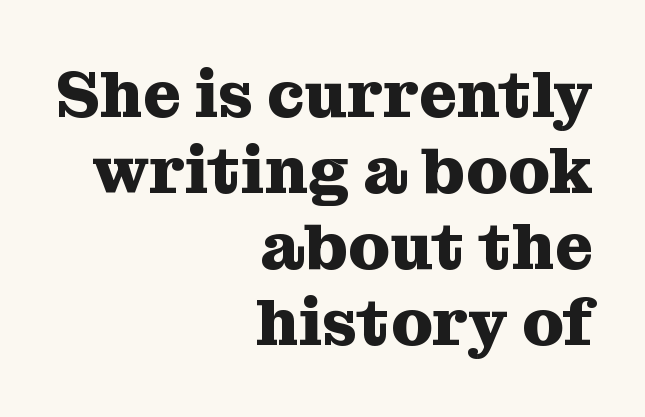
Nobody touched the tracking dial on this one. Clear beneath every line of the passage. Tightly led — the rows are bunched. The setting favours the right margin, as signatures and pull-quotes sometimes do.
